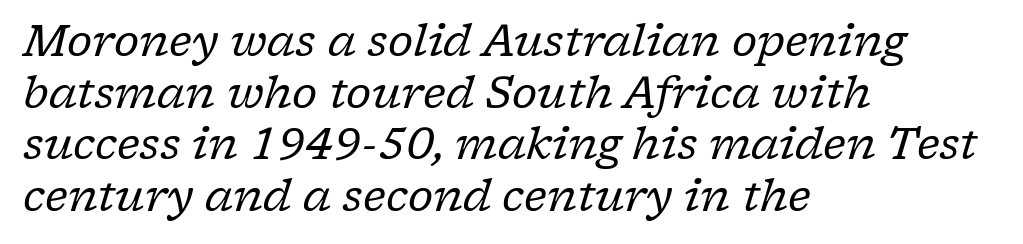
The image shows 43 px regular-weight serif type, italic (leaning right); set left-aligned, line spacing 1.2x, normal letter spacing, not underlined; low stroke contrast and a medium x-height.
